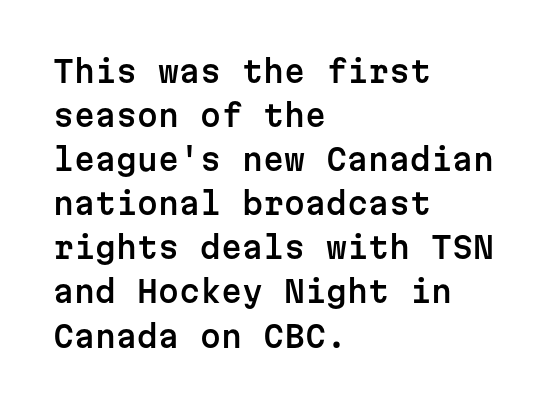
The image shows 30 px sans-serif type, upright, monospaced; set left-aligned, normal line spacing (1.47x), normal letter spacing, not underlined; low stroke contrast and a medium x-height.
